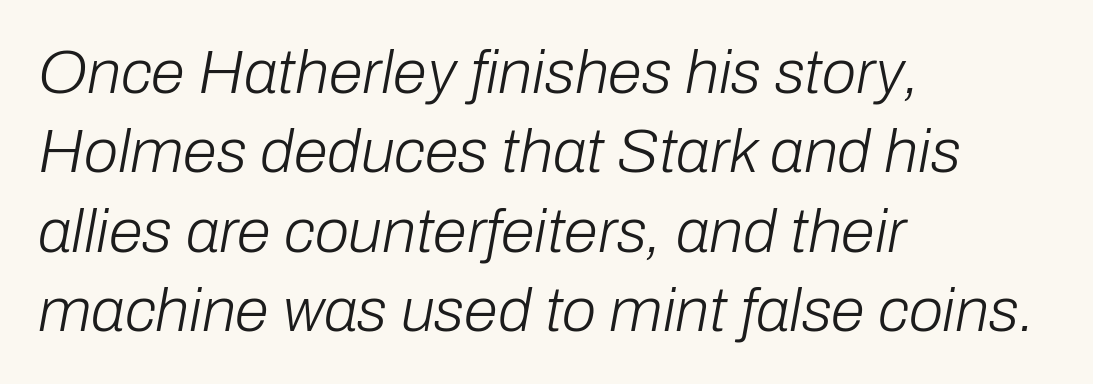
The space between consecutive lines is moderate. These lines are rendered in a variable-pitch font. Unbolded letterforms with no extra heft. Italic: yes, the glyphs are oblique. A typesetter would call this zero additional tracking. Teacher's note: observe the even left margin — that is flush-left alignment.
